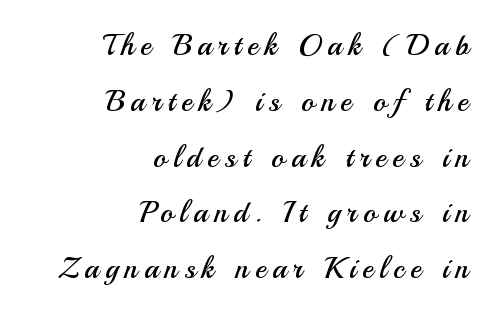
Horizontal alignment here is rightward, an uncommon choice for prose. Is the stroke heavy? The answer is a plain regular-or-lighter. Check under the words: just untouched page. This sample uses a sans-serif face. Looks like regular typesetting: each glyph gets only the width it needs.
